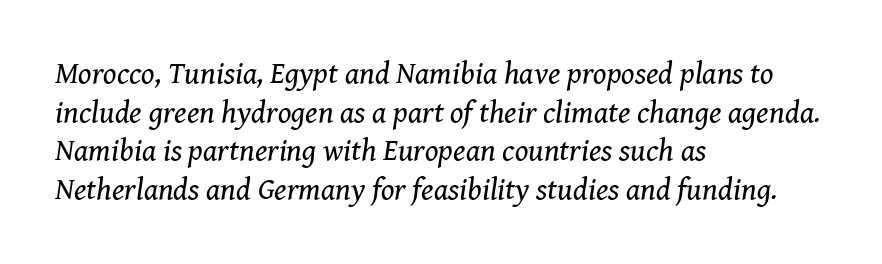
{"serif": "yes", "italic": "yes", "lean": "right", "slant_degrees": 8, "bold": "no", "weight": "regular", "width": "normal", "stroke_contrast": "medium", "x_height": "medium", "monospaced": "no", "underline": "no", "align": "left", "line_spacing": "normal", "line_spacing_ratio": 1.25, "letter_spacing": "normal", "letter_spacing_em": 0.0, "glyph_px": 31}
